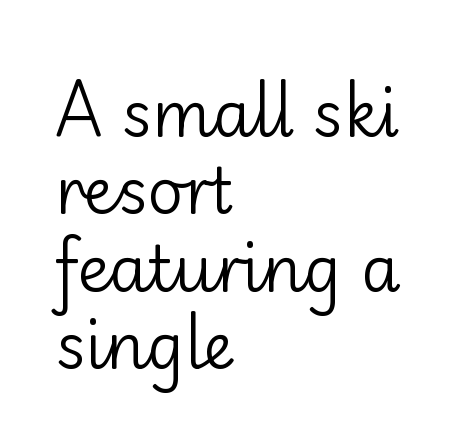
Q: Is the text bold? A: No.
Q: Is the text italic (slanted)? A: No, it is upright.
Q: Is the typeface a serif or a sans-serif typeface? A: Sans-serif.
Q: Is the text underlined? A: No.
Q: How is the paragraph aligned? A: Left-aligned.
Q: Is the spacing between letters normal or unusually wide? A: Normal.
Q: Width (condensed, normal, or wide)? A: Normal.
Q: Stroke contrast? A: Low.
Q: x-height? A: Small.
Q: Monospaced? A: No.
